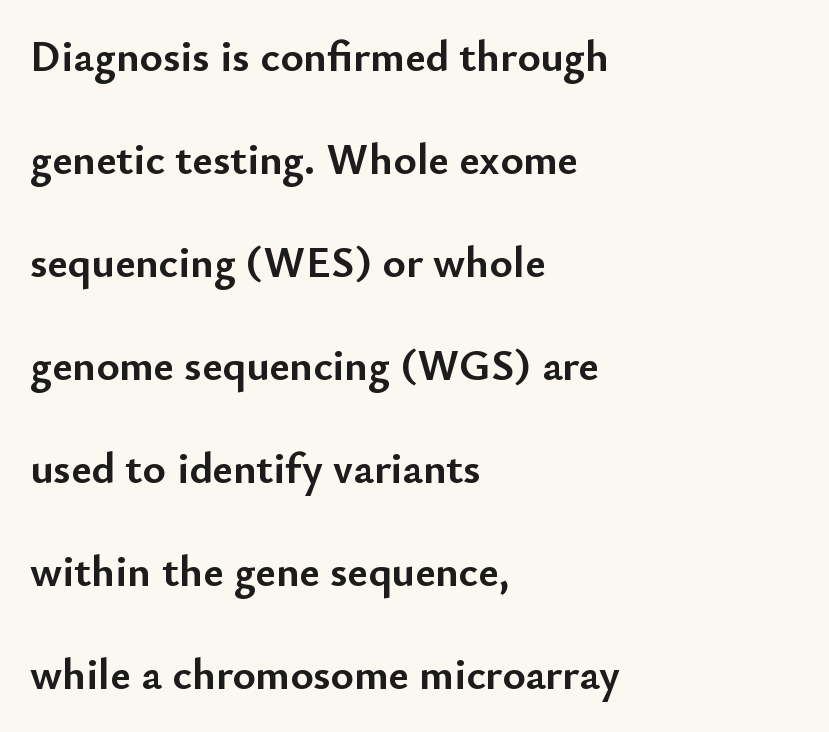
The image shows 44 px semibold sans-serif type, upright; set left-aligned, loose line spacing (2.34x), normal letter spacing, not underlined; low stroke contrast and a small x-height.
